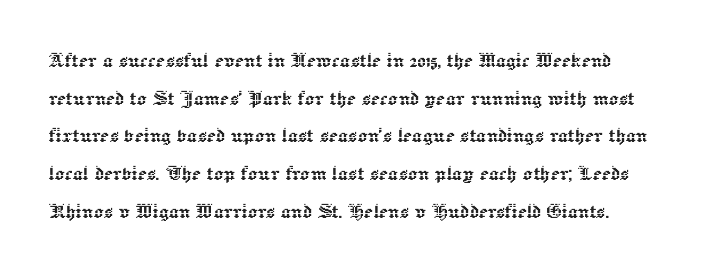
Notice how the stems are strictly vertical — no italics here. A bare baseline throughout the passage. Look at the tracking — it's just the regular setting, nothing added. The block of text has a typical density, with ordinary space between rows.
